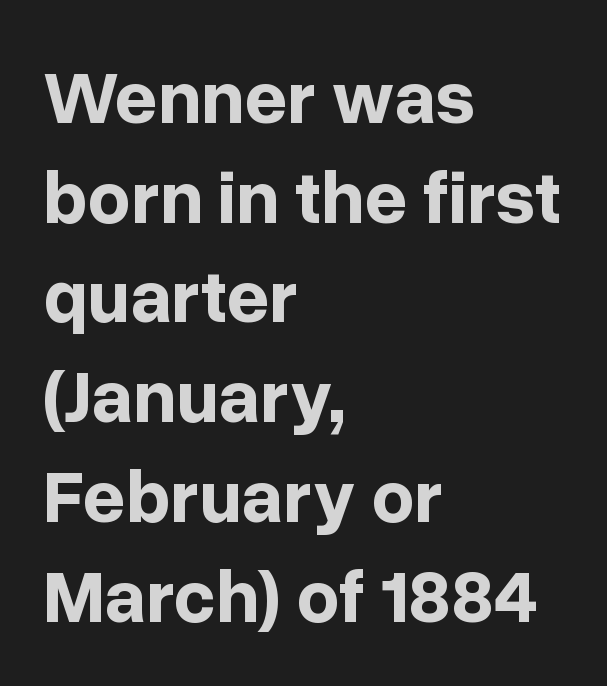
The image shows 75 px bold sans-serif type, upright; set left-aligned, normal line spacing (1.33x), normal letter spacing, not underlined; low stroke contrast and a medium x-height.
